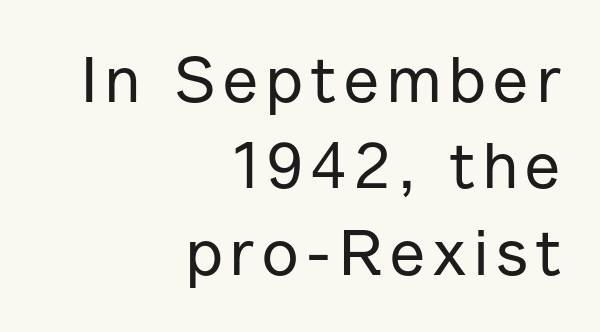
{"serif": "no", "italic": "no", "width": "normal", "stroke_contrast": "low", "x_height": "medium", "monospaced": "no", "underline": "no", "align": "right", "line_spacing": "normal", "line_spacing_ratio": 1.35, "glyph_px": 64}
